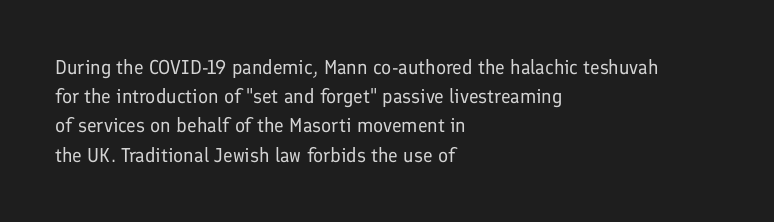
The image shows 20 px text type, upright; set left-aligned, normal line spacing (1.46x), normal letter spacing, not underlined.
